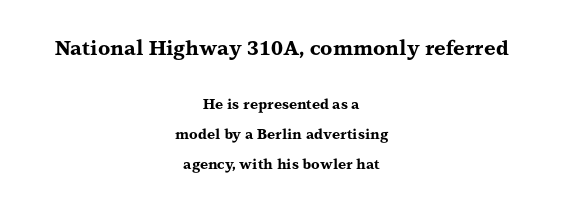
Q: Is the text bold? A: Yes.
Q: Is the text italic (slanted)? A: No, it is upright.
Q: Is the text underlined? A: No.
Q: How is the paragraph aligned? A: Centered.
Q: Is the spacing between letters normal or unusually wide? A: Normal.
Q: Is the spacing between lines tight, normal or loose? A: Loose.
Q: Which block of text is set in a larger size, the first (top) or the second (bottom)? A: The first (top) one.
